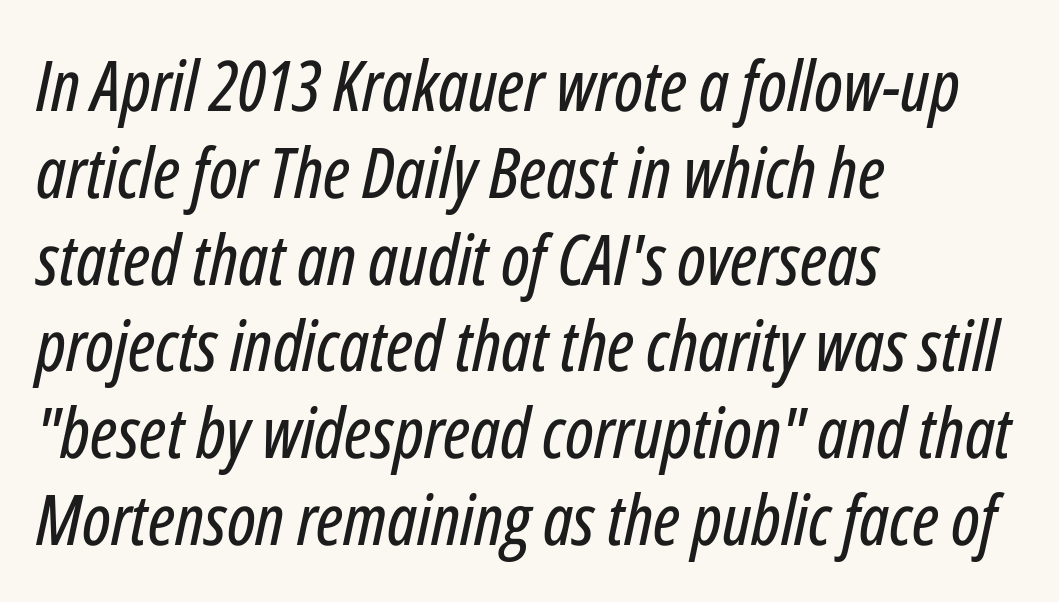
Q: Is the text italic (slanted)? A: Yes, it leans right by about 12 degrees.
Q: Is the text underlined? A: No.
Q: How is the paragraph aligned? A: Left-aligned.
Q: Is the spacing between letters normal or unusually wide? A: Normal.
Q: Width (condensed, normal, or wide)? A: Condensed.
Q: Stroke contrast? A: Low.
Q: x-height? A: Medium.
Q: Monospaced? A: No.
